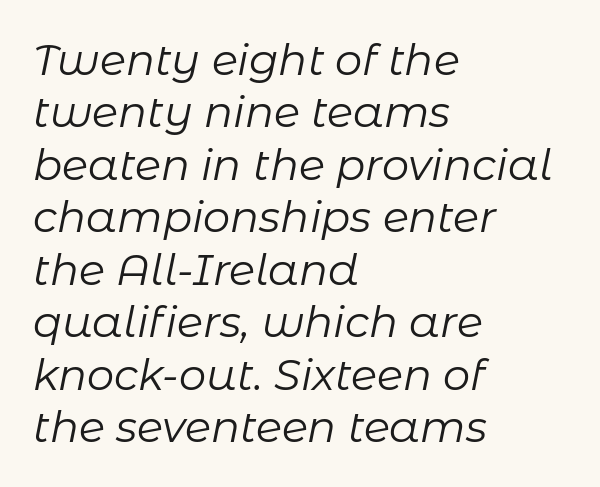
The image shows 43 px regular-weight type, italic (leaning right); set left-aligned, line spacing 1.22x, normal letter spacing, not underlined; low stroke contrast and a medium x-height.
